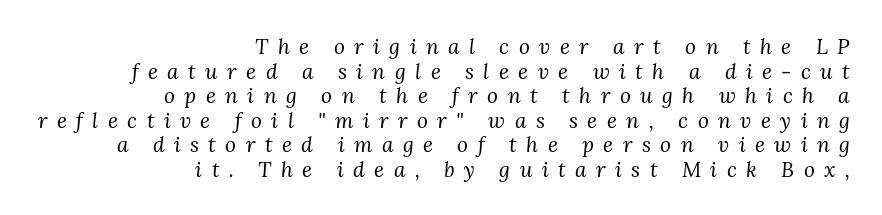
No word sits above an underline. Stems here are at most as thick as an everyday book face. Short and long lines alike share a common ending point at right. The tracking jumps out immediately: characters are airy and widely separated. Would a proofreader flag this as italicized? Yes.
